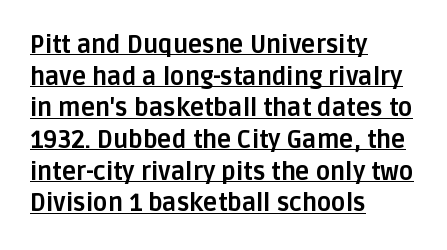
The image shows 24 px bold type, upright; set left-aligned, normal line spacing (1.32x), normal letter spacing, underlined.
